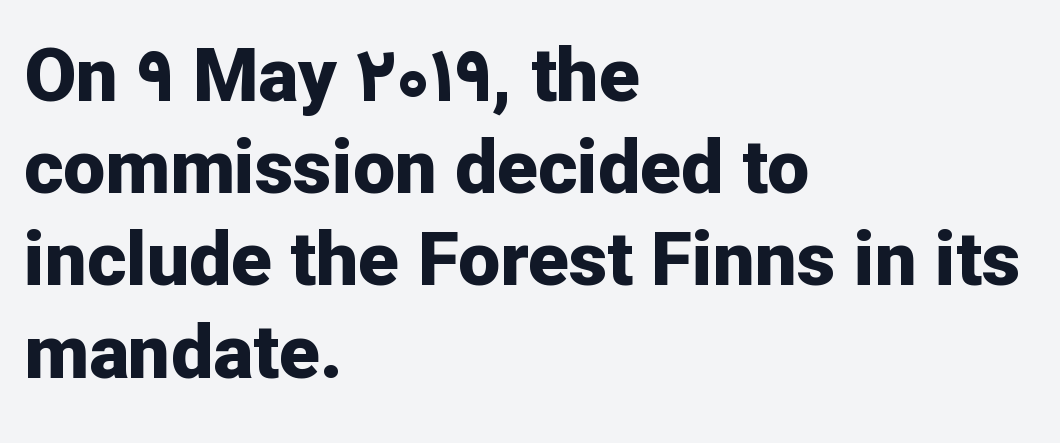
Q: Is the text bold? A: Yes.
Q: Is the text italic (slanted)? A: No, it is upright.
Q: Is the typeface a serif or a sans-serif typeface? A: Sans-serif.
Q: Is the text underlined? A: No.
Q: How is the paragraph aligned? A: Left-aligned.
Q: Is the spacing between letters normal or unusually wide? A: Normal.
Q: Width (condensed, normal, or wide)? A: Normal.
Q: Stroke contrast? A: Low.
Q: x-height? A: Medium.
Q: Monospaced? A: No.
